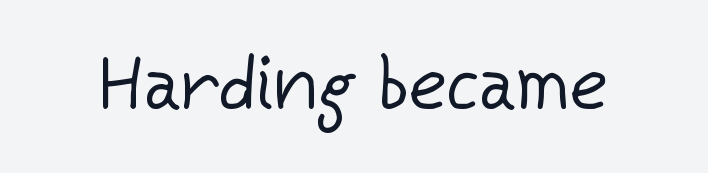
The image shows 74 px regular-weight sans-serif type, upright; set normal letter spacing, not underlined; low stroke contrast and a medium x-height.
